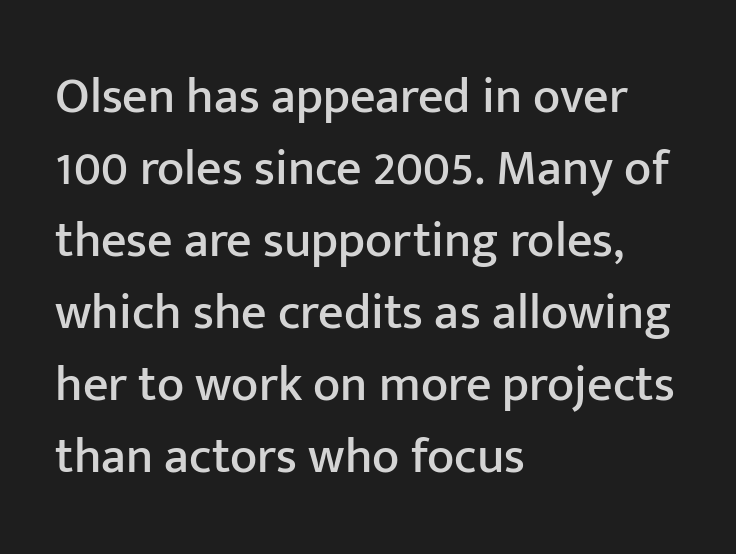
{"serif": "no", "italic": "no", "width": "normal", "stroke_contrast": "low", "x_height": "medium", "monospaced": "no", "underline": "no", "align": "left", "line_spacing": "normal", "line_spacing_ratio": 1.44, "letter_spacing": "normal", "letter_spacing_em": 0.0, "glyph_px": 50}
